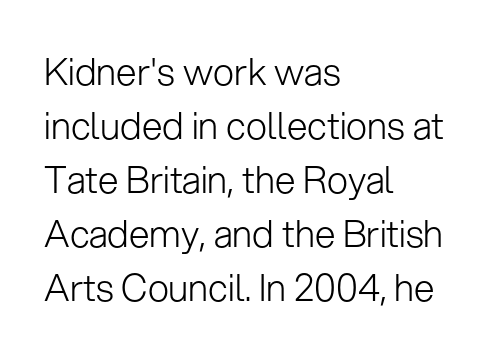
{"serif": "no", "italic": "no", "bold": "no", "weight": "light", "width": "normal", "stroke_contrast": "low", "x_height": "medium", "monospaced": "no", "underline": "no", "align": "left", "line_spacing": "normal", "line_spacing_ratio": 1.46, "letter_spacing": "normal", "letter_spacing_em": 0.0, "glyph_px": 37}
